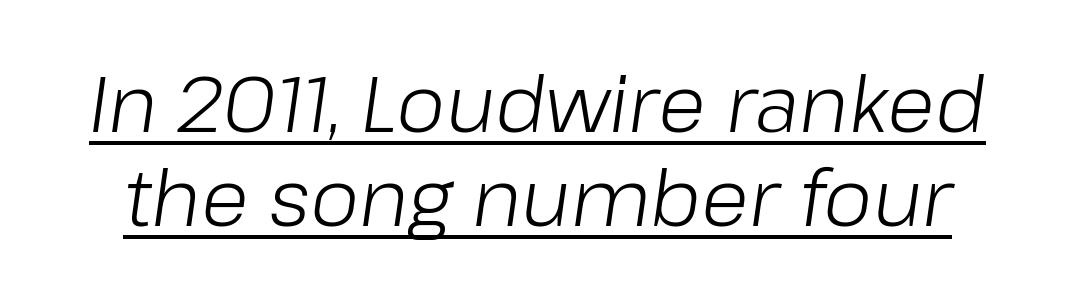
{"italic": "yes", "lean": "right", "slant_degrees": 8, "bold": "no", "weight": "light", "width": "normal", "stroke_contrast": "low", "x_height": "medium", "monospaced": "no", "underline": "yes", "line_spacing_ratio": 1.21, "letter_spacing": "normal", "letter_spacing_em": 0.0, "glyph_px": 78}
